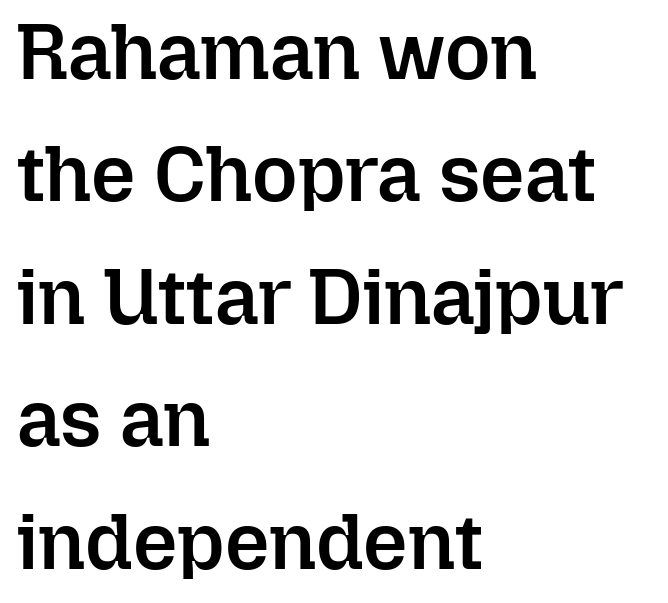
The image shows 78 px semibold type, upright; set left-aligned, normal line spacing (1.57x), normal letter spacing, not underlined; low stroke contrast and a medium x-height.
